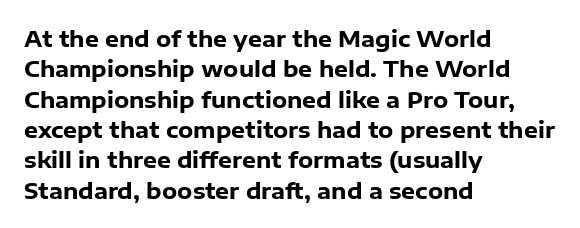
The paragraph shown leans on its left margin. The glyphs have the mass of a bold cut. How are the letters spaced? Ordinarily, with no added tracking. This sample uses an upright cut, with every glyph sitting square on the baseline.
